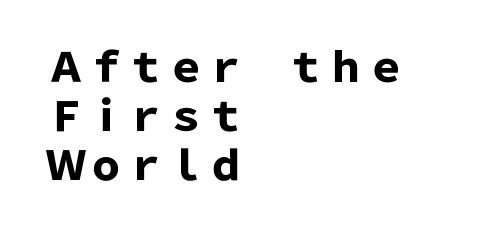
The image shows 40 px heavy sans-serif type, upright; set left-aligned, line spacing 1.23x, normal letter spacing, not underlined; low stroke contrast and a medium x-height.
